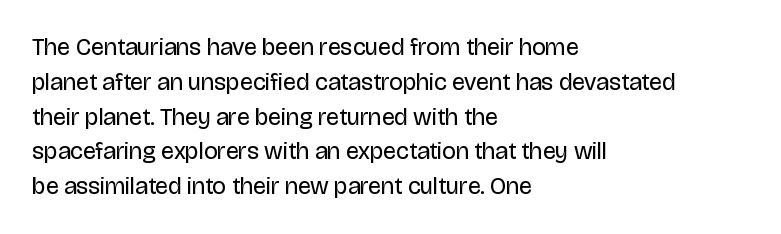
The image shows 24 px text type, upright; set left-aligned, normal line spacing (1.45x), normal letter spacing, not underlined.
